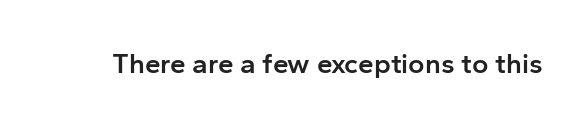
A bit beefed up — I'd call it semibold rather than bold. Look at the tracking — it's just the regular setting, nothing added. The space beneath each line is pristine and unruled. Varying glyph widths throughout — classic text-font behaviour. Typographically, this falls in the sans-serif category.
